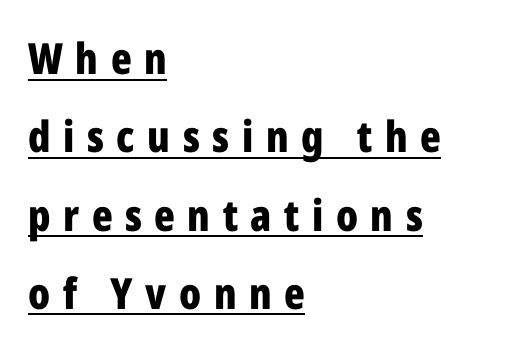
The image shows 43 px bold, condensed sans-serif type, upright; set left-aligned, line spacing 1.82x, unusually wide letter spacing (+0.29 em), underlined; low stroke contrast and a medium x-height.
